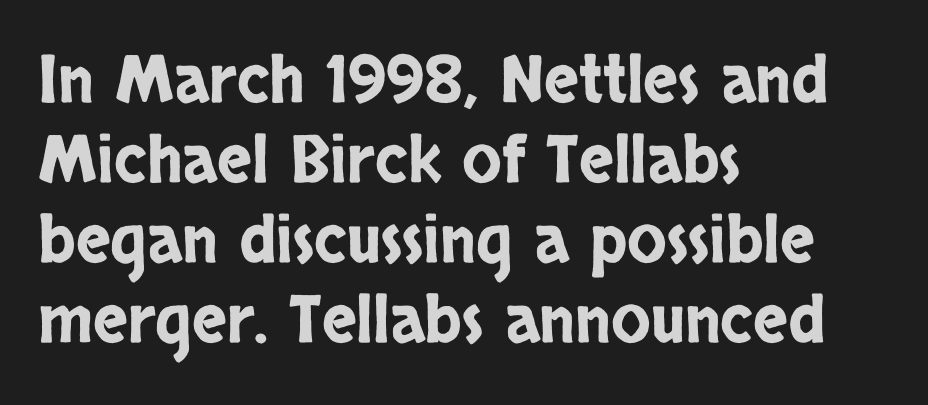
The image shows 65 px condensed sans-serif type, upright; set left-aligned, line spacing 1.23x, normal letter spacing, not underlined; low stroke contrast and a large x-height.
